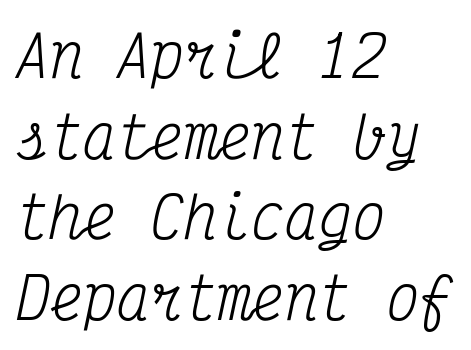
{"serif": "yes", "italic": "yes", "lean": "right", "slant_degrees": 12, "bold": "no", "weight": "regular", "width": "condensed", "stroke_contrast": "medium", "x_height": "medium", "monospaced": "yes", "underline": "no", "align": "left", "line_spacing": "normal", "line_spacing_ratio": 1.44, "letter_spacing": "normal", "letter_spacing_em": 0.0, "glyph_px": 56}
